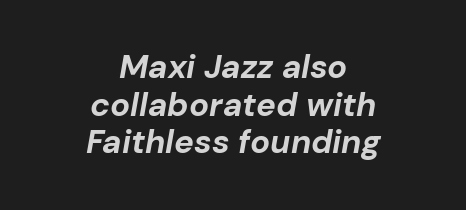
{"italic": "yes", "lean": "right", "slant_degrees": 10, "bold": "yes", "weight": "bold", "width": "normal", "stroke_contrast": "low", "x_height": "medium", "monospaced": "no", "underline": "no", "align": "center", "line_spacing": "tight", "line_spacing_ratio": 1.14, "letter_spacing": "normal", "letter_spacing_em": 0.0, "glyph_px": 33}
